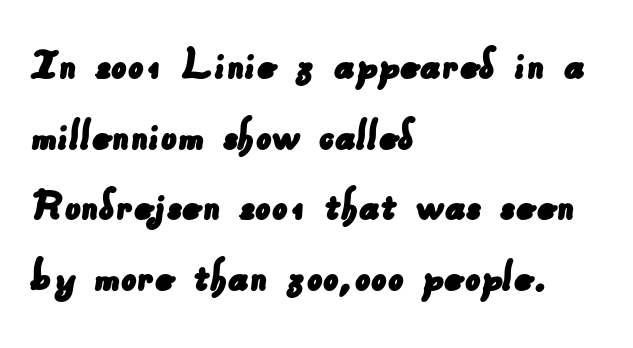
{"serif": "no", "width": "normal", "stroke_contrast": "low", "x_height": "small", "monospaced": "no", "underline": "no", "align": "left", "line_spacing": "normal", "line_spacing_ratio": 1.44, "letter_spacing": "normal", "letter_spacing_em": 0.0, "glyph_px": 49}
